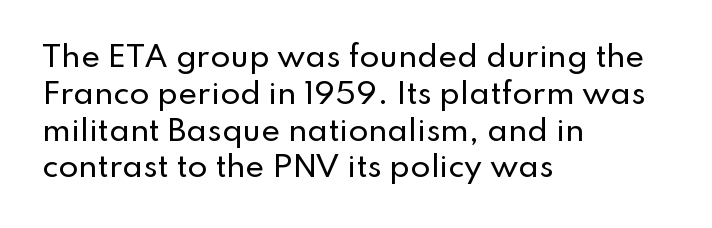
{"serif": "no", "italic": "no", "width": "normal", "stroke_contrast": "low", "x_height": "small", "monospaced": "no", "underline": "no", "align": "left", "line_spacing": "normal", "line_spacing_ratio": 1.27, "letter_spacing": "normal", "letter_spacing_em": 0.0, "glyph_px": 29}
